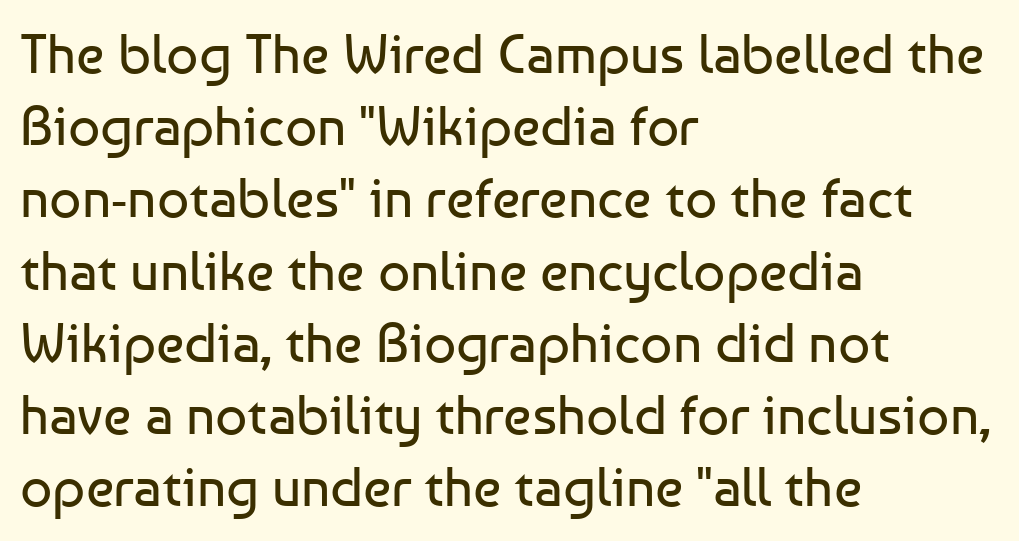
Q: Is the text bold? A: No.
Q: Is the text italic (slanted)? A: No, it is upright.
Q: Is the typeface a serif or a sans-serif typeface? A: Sans-serif.
Q: Is the text underlined? A: No.
Q: How is the paragraph aligned? A: Left-aligned.
Q: Is the spacing between letters normal or unusually wide? A: Normal.
Q: Is the spacing between lines tight, normal or loose? A: Normal.
Q: Width (condensed, normal, or wide)? A: Normal.
Q: Stroke contrast? A: Low.
Q: x-height? A: Medium.
Q: Monospaced? A: No.
